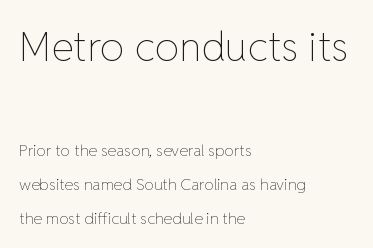
{"italic": "no", "bold": "no", "weight": "thin", "width": "normal", "stroke_contrast": "low", "x_height": "medium", "monospaced": "no", "underline": "no", "align": "left", "line_spacing": "loose", "line_spacing_ratio": 2.12, "letter_spacing": "normal", "letter_spacing_em": 0.0, "larger_block": "first", "size_ratio": 2.56, "glyph_px": 41}
